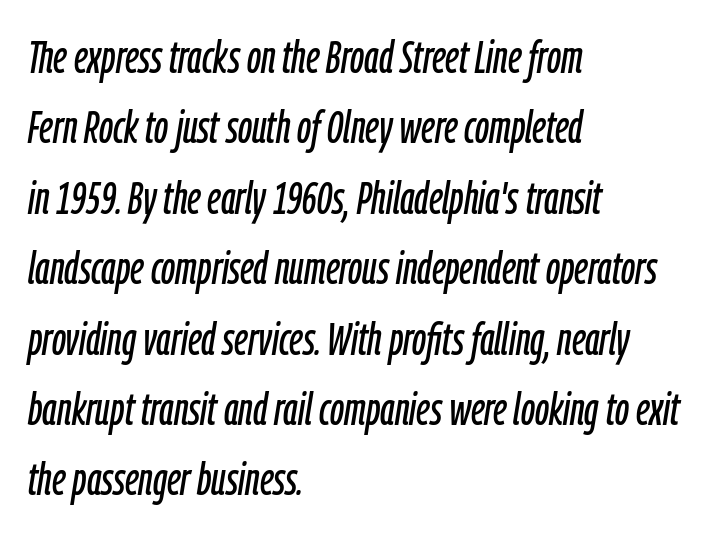
The typography opts for an oblique posture over an upright one. No word sits above an underline. Varying glyph widths throughout — classic text-font behaviour. Each line starts at the same left margin while the right side varies. Does the leading feel generous? No, just average.
